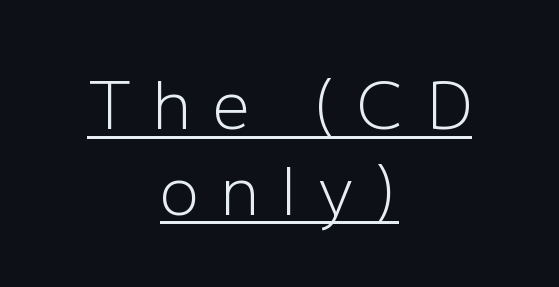
The paragraph has two soft edges and a firm central axis. Do the characters align in a grid? No, the font is proportional. What kind of face is this? One without serifs — a sans. Designer's note — italics off, roman on. Regular leading.
